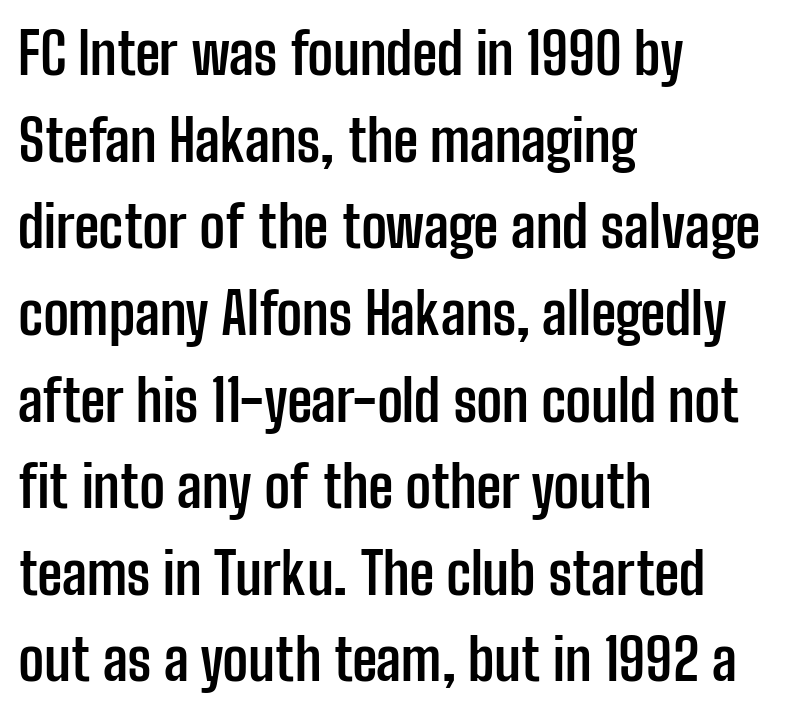
The horizontal fit of the characters is conventional and even. Check where the strokes stop: nothing finishes them off — pure sans. Evenly set lines give the paragraph a standard silhouette. The passage shown is not underscored anywhere. Typesetter's note: full bold, strokes at maximum text heaviness. If you drew a line through each stem, it would be perfectly vertical.
